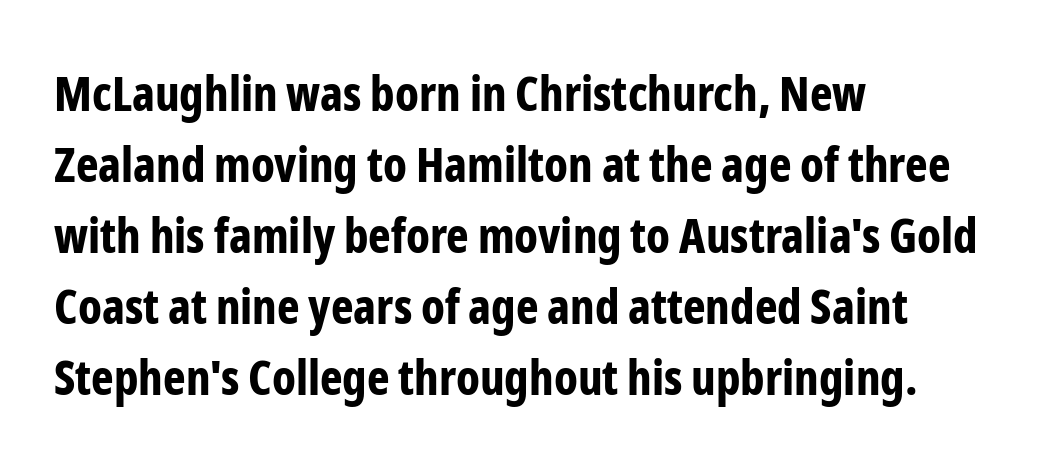
{"serif": "no", "italic": "no", "bold": "yes", "weight": "bold", "width": "condensed", "stroke_contrast": "low", "x_height": "medium", "monospaced": "no", "underline": "no", "align": "left", "line_spacing": "normal", "line_spacing_ratio": 1.48, "letter_spacing": "normal", "letter_spacing_em": 0.0, "glyph_px": 48}
